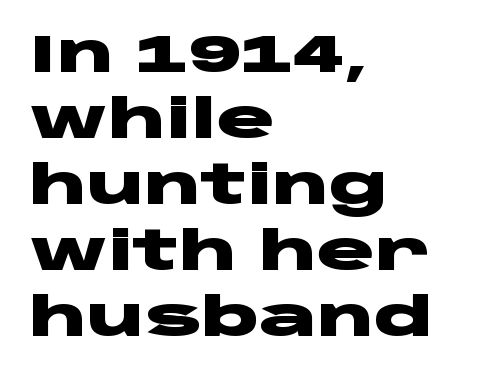
Set as a true bold cut, around the 700 mark. These lines are rendered in a variable-pitch font. Letterform terminals end flat and unadorned throughout the passage. Has an underline been added? It has not. The rag falls on the right side of this text block. Notice how the stems are strictly vertical — no italics here.
